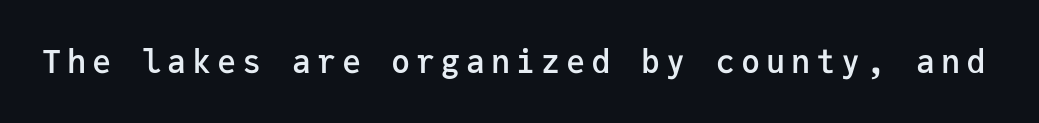
{"serif": "no", "italic": "no", "bold": "semi", "weight": "semibold", "width": "normal", "stroke_contrast": "low", "x_height": "medium", "monospaced": "yes", "underline": "no", "glyph_px": 32}
